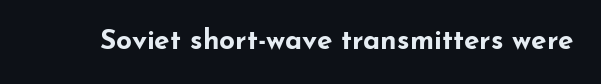
{"serif": "no", "italic": "no", "bold": "yes", "weight": "bold", "width": "wide", "stroke_contrast": "low", "x_height": "small", "monospaced": "no", "underline": "no", "letter_spacing": "normal", "letter_spacing_em": 0.0, "glyph_px": 28}
